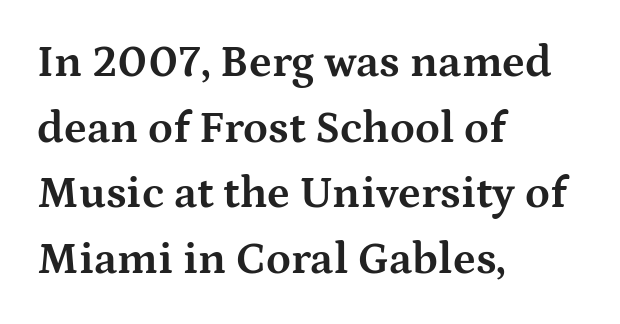
The image shows 45 px bold, wide serif type, upright; set left-aligned, normal line spacing (1.46x), normal letter spacing, not underlined; medium stroke contrast and a medium x-height.
